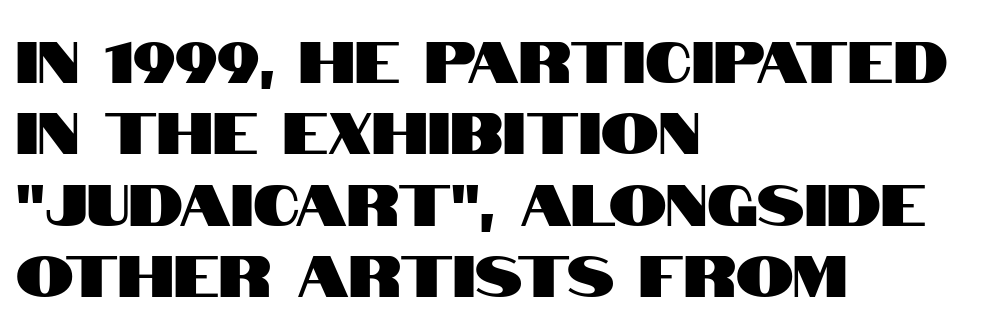
Q: Is the text italic (slanted)? A: No, it is upright.
Q: Is the typeface a serif or a sans-serif typeface? A: Sans-serif.
Q: Is the text underlined? A: No.
Q: How is the paragraph aligned? A: Left-aligned.
Q: Is the spacing between letters normal or unusually wide? A: Normal.
Q: Width (condensed, normal, or wide)? A: Condensed.
Q: Stroke contrast? A: High.
Q: x-height? A: Large.
Q: Monospaced? A: No.
